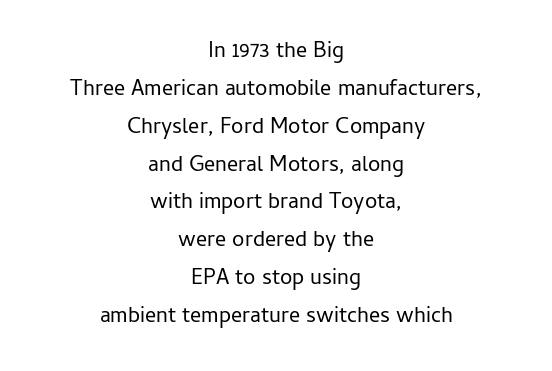
Caption: face not bold, strokes unweighted. Rule under the text: the space is simply empty. Posture: upright roman. The passage is arranged like a title page — every line centered. The gaps between neighbouring characters are ordinary and unremarkable.
